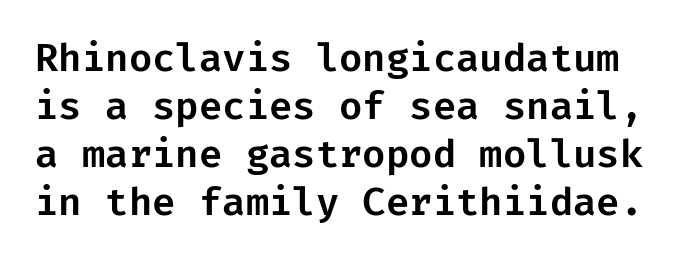
{"serif": "no", "italic": "no", "width": "normal", "stroke_contrast": "low", "x_height": "medium", "underline": "no", "line_spacing": "normal", "line_spacing_ratio": 1.26, "letter_spacing": "normal", "letter_spacing_em": 0.0, "glyph_px": 38}
